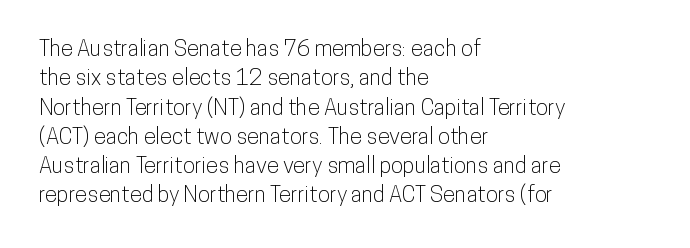
Glyph-to-glyph distance matches everyday printed text. If you drew a ruler down the left edge, every line would touch it. The letters stand upright; this is a roman face. No word sits above an underline. The line-height multiplier appears to be the usual default.
